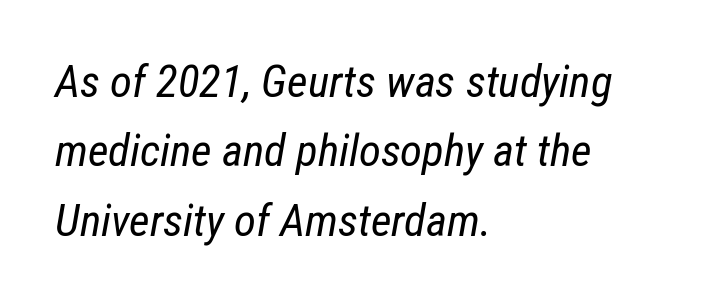
Q: Is the text bold? A: No.
Q: Is the text italic (slanted)? A: Yes, it leans right by about 12 degrees.
Q: Is the text underlined? A: No.
Q: How is the paragraph aligned? A: Left-aligned.
Q: Is the spacing between letters normal or unusually wide? A: Normal.
Q: Is the spacing between lines tight, normal or loose? A: Normal.
Q: Width (condensed, normal, or wide)? A: Condensed.
Q: Stroke contrast? A: Low.
Q: x-height? A: Medium.
Q: Monospaced? A: No.
